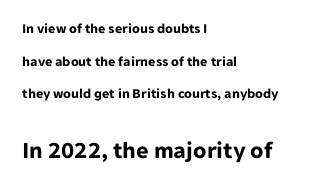
{"italic": "no", "bold": "yes", "underline": "no", "align": "left", "line_spacing": "loose", "line_spacing_ratio": 2.33, "letter_spacing": "normal", "letter_spacing_em": 0.0, "larger_block": "second", "size_ratio": 1.71, "glyph_px": 24}
